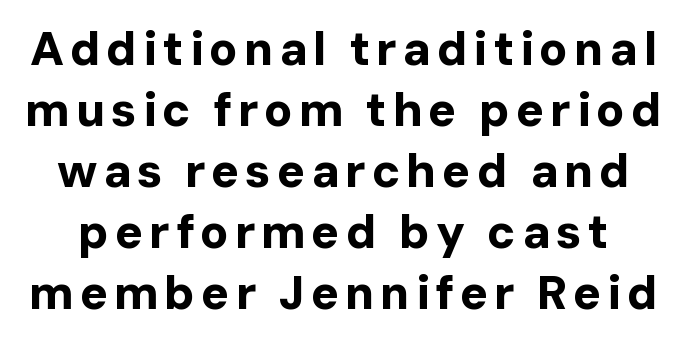
The image shows 47 px bold sans-serif type, upright; set normal line spacing (1.3x), not underlined; low stroke contrast and a medium x-height.
